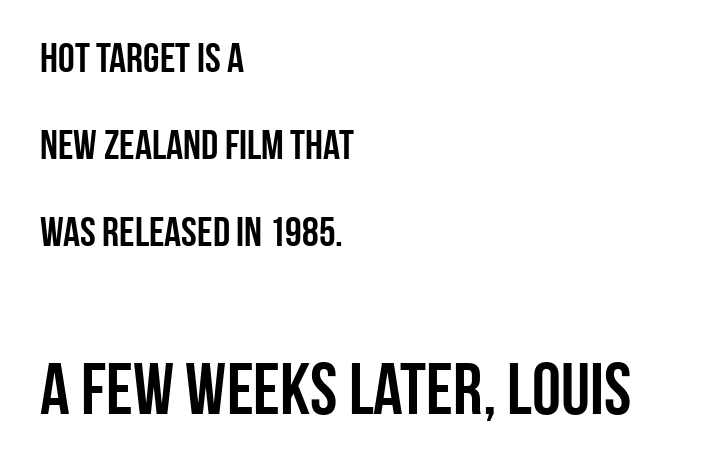
The face used here is proportionally spaced, like ordinary book or web type. Size hierarchy here favors the trailing block over the leading one. The passage shown stacks its lines with a broad gap. Notice how the passage keeps a crisp vertical edge on the left only.
